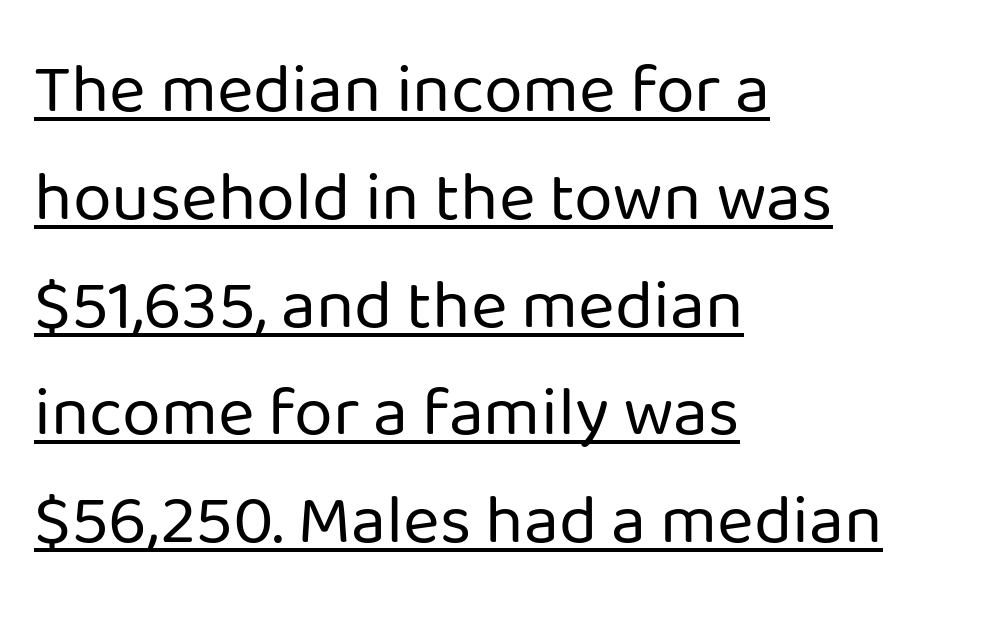
The image shows 70 px regular-weight sans-serif type, upright; set left-aligned, normal line spacing (1.54x), normal letter spacing, underlined; low stroke contrast and a medium x-height.
